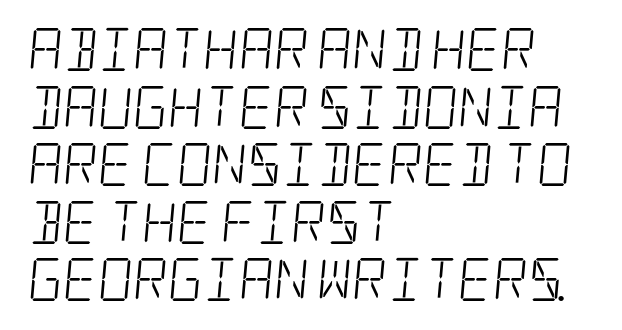
Q: Is the text bold? A: No.
Q: Is the typeface a serif or a sans-serif typeface? A: Serif.
Q: Is the text underlined? A: No.
Q: How is the paragraph aligned? A: Left-aligned.
Q: Is the spacing between letters normal or unusually wide? A: Normal.
Q: Is the spacing between lines tight, normal or loose? A: Normal.
Q: Width (condensed, normal, or wide)? A: Condensed.
Q: Stroke contrast? A: Low.
Q: x-height? A: Large.
